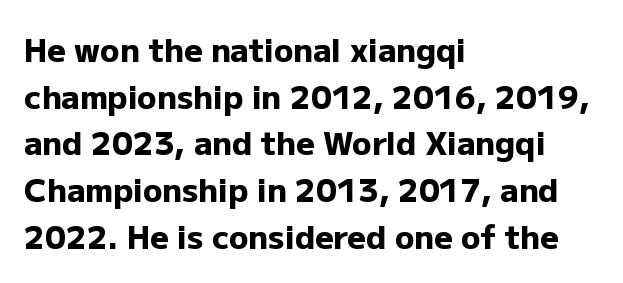
Q: Is the text bold? A: Yes.
Q: Is the text italic (slanted)? A: No, it is upright.
Q: Is the typeface a serif or a sans-serif typeface? A: Sans-serif.
Q: Is the text underlined? A: No.
Q: How is the paragraph aligned? A: Left-aligned.
Q: Is the spacing between letters normal or unusually wide? A: Normal.
Q: Is the spacing between lines tight, normal or loose? A: Normal.
Q: Width (condensed, normal, or wide)? A: Normal.
Q: Stroke contrast? A: Low.
Q: x-height? A: Medium.
Q: Monospaced? A: No.
